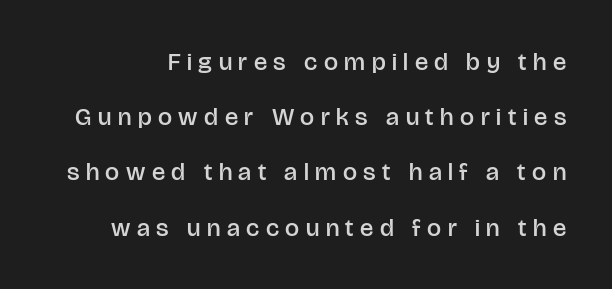
The image shows 25 px text type, upright; set loose line spacing (2.21x), unusually wide letter spacing (+0.26 em), not underlined.
